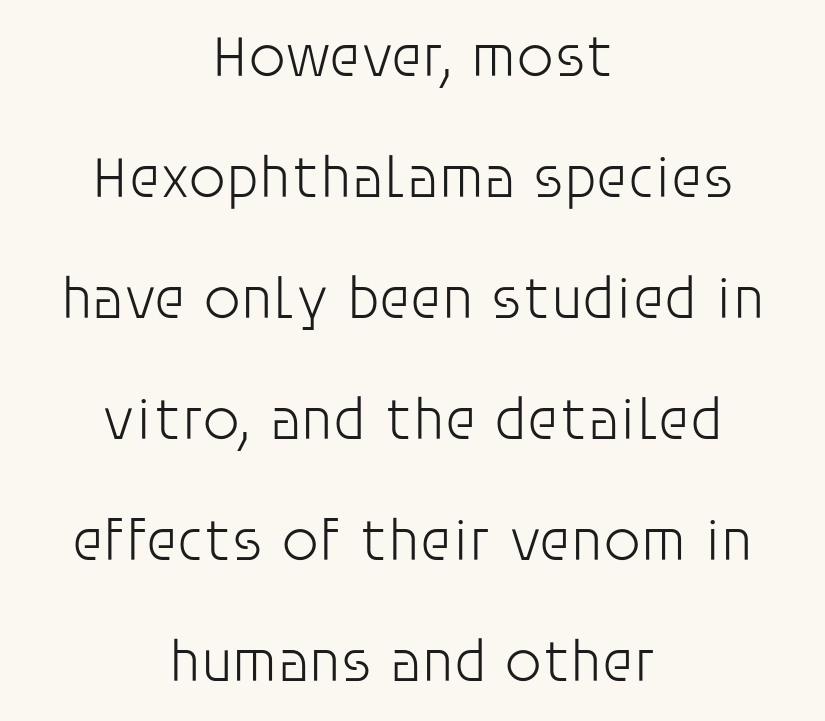
Here the designer chose a conventional face with non-uniform glyph widths. In CSS terms this would be text-align: center. Font category for this specimen: sans-serif. Students, note that the glyphs here touch the page at normal intervals.
